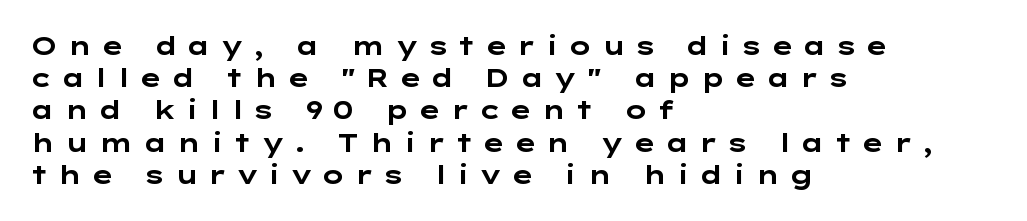
Q: Is the text bold? A: Yes.
Q: Is the text italic (slanted)? A: No, it is upright.
Q: Is the text underlined? A: No.
Q: How is the paragraph aligned? A: Left-aligned.
Q: Is the spacing between letters normal or unusually wide? A: Unusually wide.
Q: Is the spacing between lines tight, normal or loose? A: Normal.
